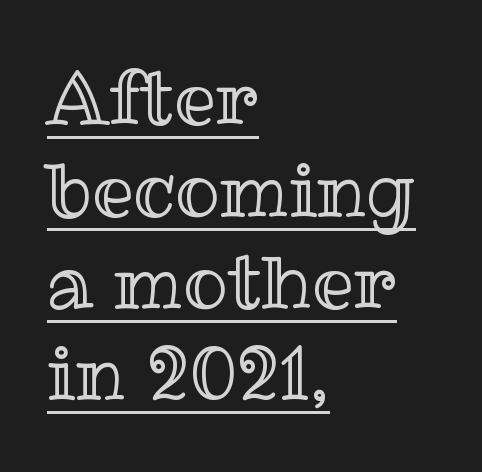
Q: Is the text italic (slanted)? A: No, it is upright.
Q: Is the text underlined? A: Yes.
Q: How is the paragraph aligned? A: Left-aligned.
Q: Is the spacing between letters normal or unusually wide? A: Normal.
Q: Width (condensed, normal, or wide)? A: Normal.
Q: x-height? A: Medium.
Q: Monospaced? A: No.
